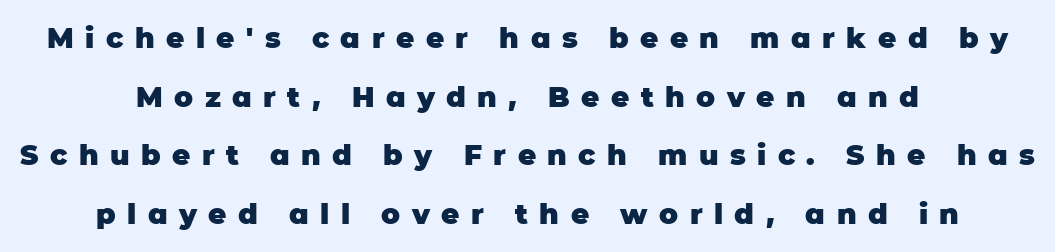
Q: Is the text bold? A: Yes.
Q: Is the text italic (slanted)? A: No, it is upright.
Q: Is the typeface a serif or a sans-serif typeface? A: Sans-serif.
Q: Is the text underlined? A: No.
Q: How is the paragraph aligned? A: Centered.
Q: Is the spacing between letters normal or unusually wide? A: Unusually wide.
Q: Is the spacing between lines tight, normal or loose? A: Loose.
Q: Width (condensed, normal, or wide)? A: Normal.
Q: Stroke contrast? A: Low.
Q: x-height? A: Large.
Q: Monospaced? A: No.
